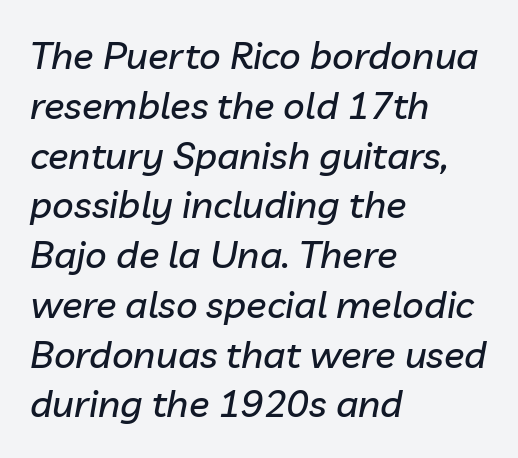
Q: Is the text italic (slanted)? A: Yes, it leans right by about 10 degrees.
Q: Is the text underlined? A: No.
Q: How is the paragraph aligned? A: Left-aligned.
Q: Is the spacing between letters normal or unusually wide? A: Normal.
Q: Is the spacing between lines tight, normal or loose? A: Normal.
Q: Width (condensed, normal, or wide)? A: Normal.
Q: Stroke contrast? A: Low.
Q: x-height? A: Medium.
Q: Monospaced? A: No.
